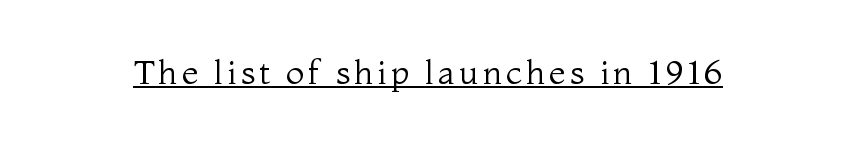
{"serif": "yes", "italic": "no", "bold": "no", "weight": "regular", "width": "normal", "stroke_contrast": "medium", "x_height": "medium", "monospaced": "no", "underline": "yes", "glyph_px": 34}
